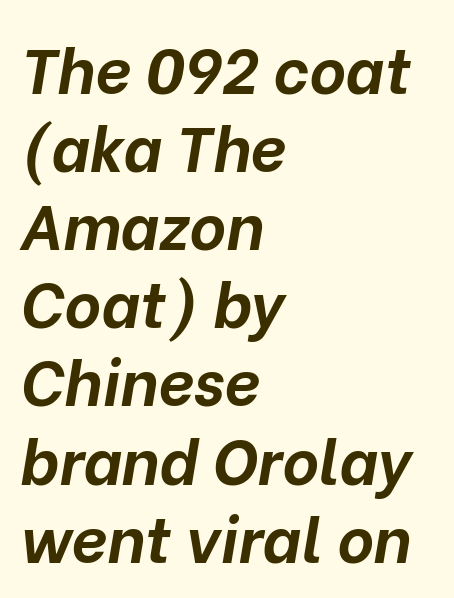
{"italic": "yes", "lean": "right", "slant_degrees": 10, "bold": "yes", "weight": "bold", "width": "normal", "stroke_contrast": "low", "x_height": "medium", "monospaced": "no", "underline": "no", "align": "left", "line_spacing_ratio": 1.24, "letter_spacing": "normal", "letter_spacing_em": 0.0, "glyph_px": 63}
